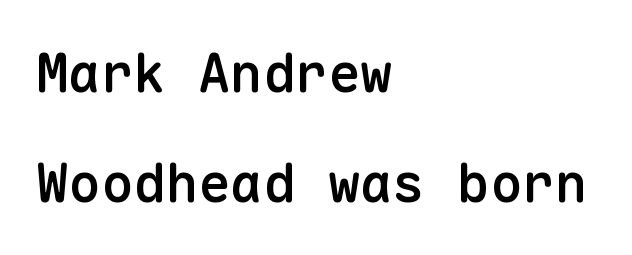
The image shows 54 px semibold sans-serif type, upright, monospaced; set left-aligned, loose line spacing (2.03x), normal letter spacing, not underlined; low stroke contrast and a medium x-height.
